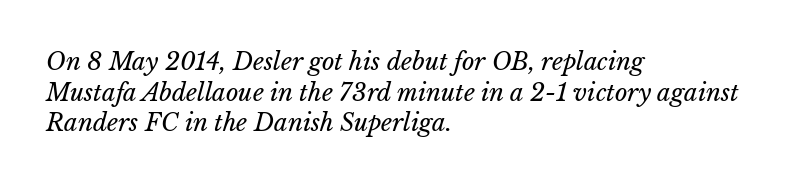
The image shows 24 px text type; set left-aligned, normal line spacing (1.28x), normal letter spacing, not underlined.
